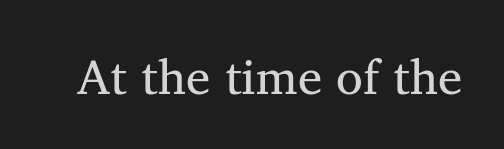
The image shows 49 px regular-weight serif type; set normal letter spacing, not underlined; medium stroke contrast and a medium x-height.
